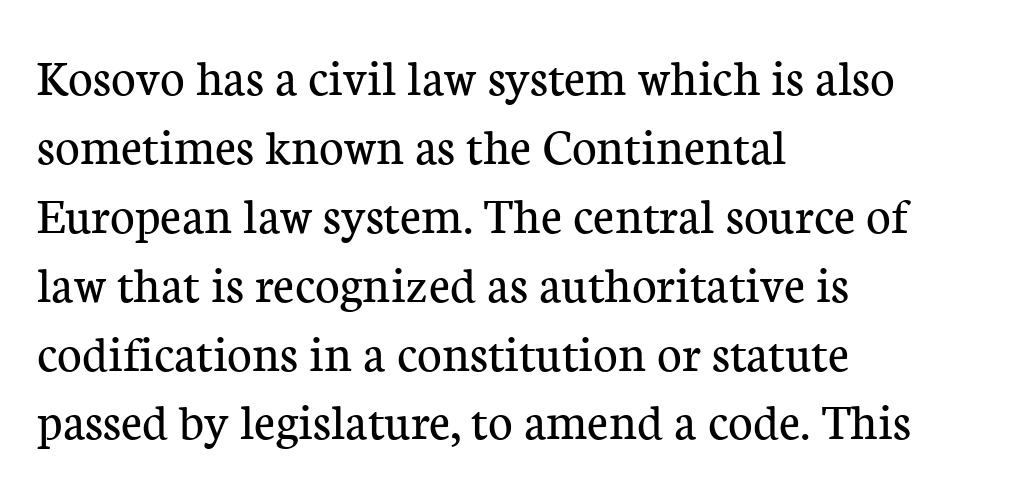
Visually the block forms a straight wall on the left and a jagged coastline on the right. Upright lettering throughout. Baseline-to-baseline distance is the conventional proportion of letter height. Any mark beneath the type? The region is blank. Check where the strokes stop: tiny serifs finish them off.
